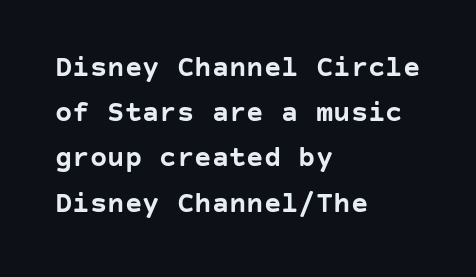
What kind of face is this? One without serifs — a sans. The setting favours the left margin, as ordinary paragraphs usually do. Plenty of ink on the page — the face is bold. The glyphs are unaccompanied by any horizontal stroke below them. Observe the ordinary spacing: letters are neighbours, not strangers.
